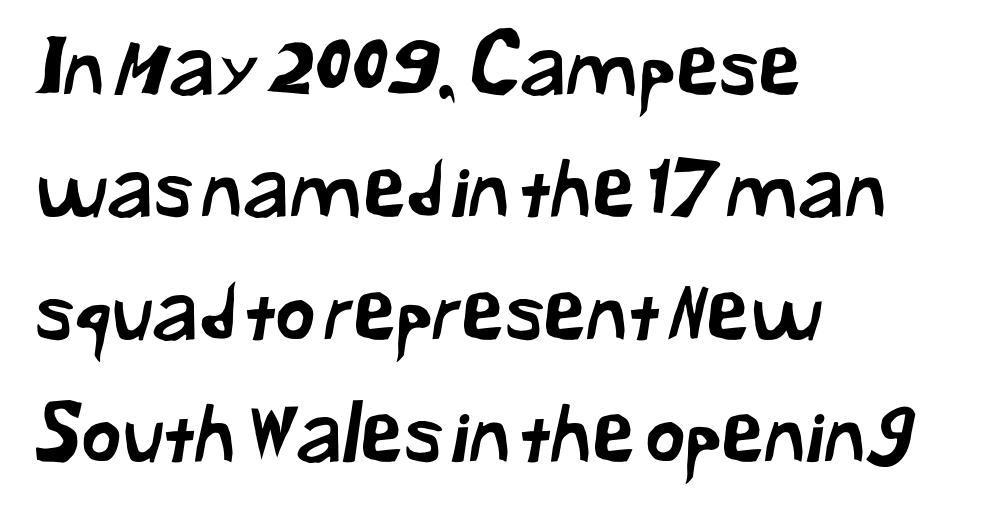
This is sans-serif lettering, the kind often seen on screens and signage. The area under the type is left untouched. What stands out about the letter spacing? Nothing — it is the standard amount. Looks like regular typesetting: each glyph gets only the width it needs. These lines sit exactly where default settings would place them.
